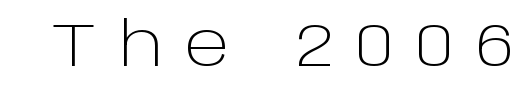
Q: Is the text bold? A: No.
Q: Is the text italic (slanted)? A: No, it is upright.
Q: Is the typeface a serif or a sans-serif typeface? A: Sans-serif.
Q: Is the text underlined? A: No.
Q: Is the spacing between letters normal or unusually wide? A: Unusually wide.
Q: Width (condensed, normal, or wide)? A: Normal.
Q: Stroke contrast? A: Low.
Q: x-height? A: Large.
Q: Monospaced? A: No.
